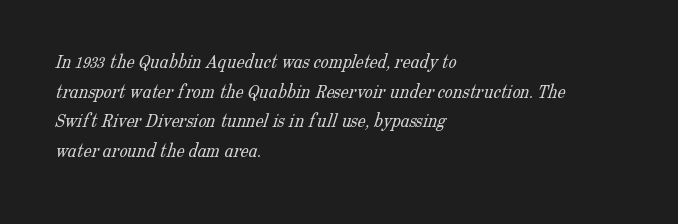
{"bold": "no", "underline": "no", "align": "left", "line_spacing": "normal", "line_spacing_ratio": 1.48, "letter_spacing": "normal", "letter_spacing_em": 0.0, "glyph_px": 20}
